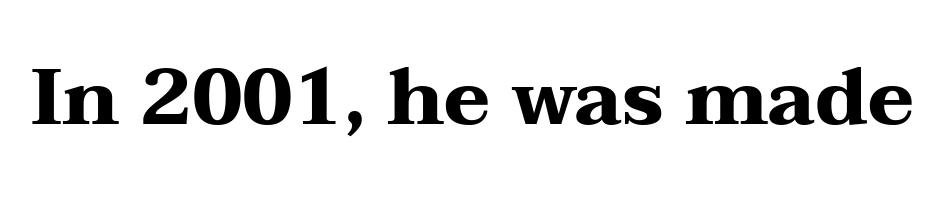
Q: Is the text bold? A: Yes.
Q: Is the text italic (slanted)? A: No, it is upright.
Q: Is the typeface a serif or a sans-serif typeface? A: Serif.
Q: Is the text underlined? A: No.
Q: Is the spacing between letters normal or unusually wide? A: Normal.
Q: Width (condensed, normal, or wide)? A: Wide.
Q: Stroke contrast? A: Medium.
Q: x-height? A: Medium.
Q: Monospaced? A: No.
